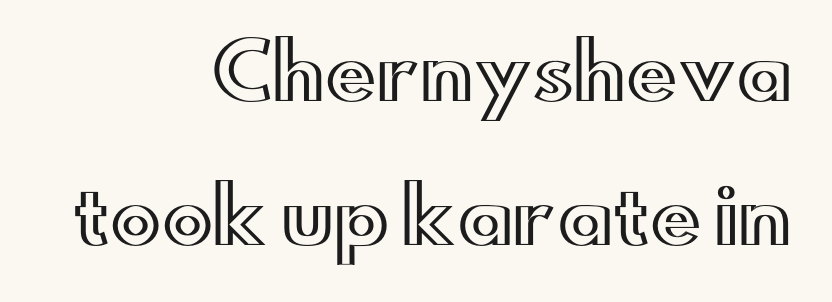
Q: Is the text italic (slanted)? A: No, it is upright.
Q: Is the text underlined? A: No.
Q: How is the paragraph aligned? A: Right-aligned.
Q: Is the spacing between letters normal or unusually wide? A: Normal.
Q: Is the spacing between lines tight, normal or loose? A: Loose.
Q: Width (condensed, normal, or wide)? A: Wide.
Q: x-height? A: Small.
Q: Monospaced? A: No.
